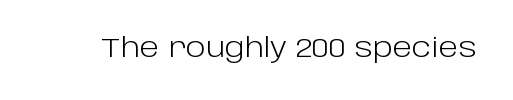
A roman cut, with each character standing at attention. Decoration check: the copy has no underline. The gaps between neighbouring characters are ordinary and unremarkable. Bold? No — there's no thickening of the strokes.
